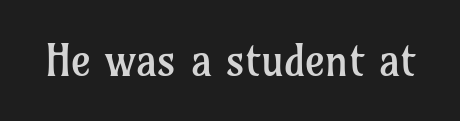
Unlike italic type, these characters show no tilt at all. Beneath every word, the page is bare. Proportional: the letters do not fall into vertical columns. The type family on display is of the serif kind. Stems and bowls with no extra thickness — not bold. Each word holds together tightly as a unit, with standard inter-letter gaps.
